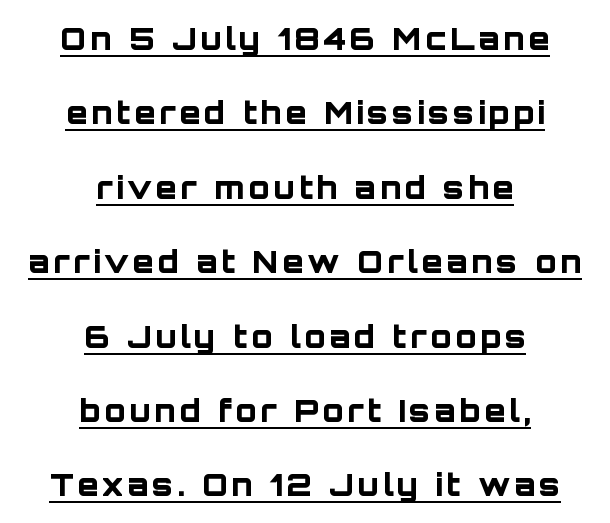
Q: Is the text bold? A: Yes.
Q: Is the text italic (slanted)? A: No, it is upright.
Q: Is the typeface a serif or a sans-serif typeface? A: Sans-serif.
Q: Is the text underlined? A: Yes.
Q: How is the paragraph aligned? A: Centered.
Q: Is the spacing between lines tight, normal or loose? A: Loose.
Q: Width (condensed, normal, or wide)? A: Normal.
Q: Stroke contrast? A: Low.
Q: x-height? A: Large.
Q: Monospaced? A: No.
